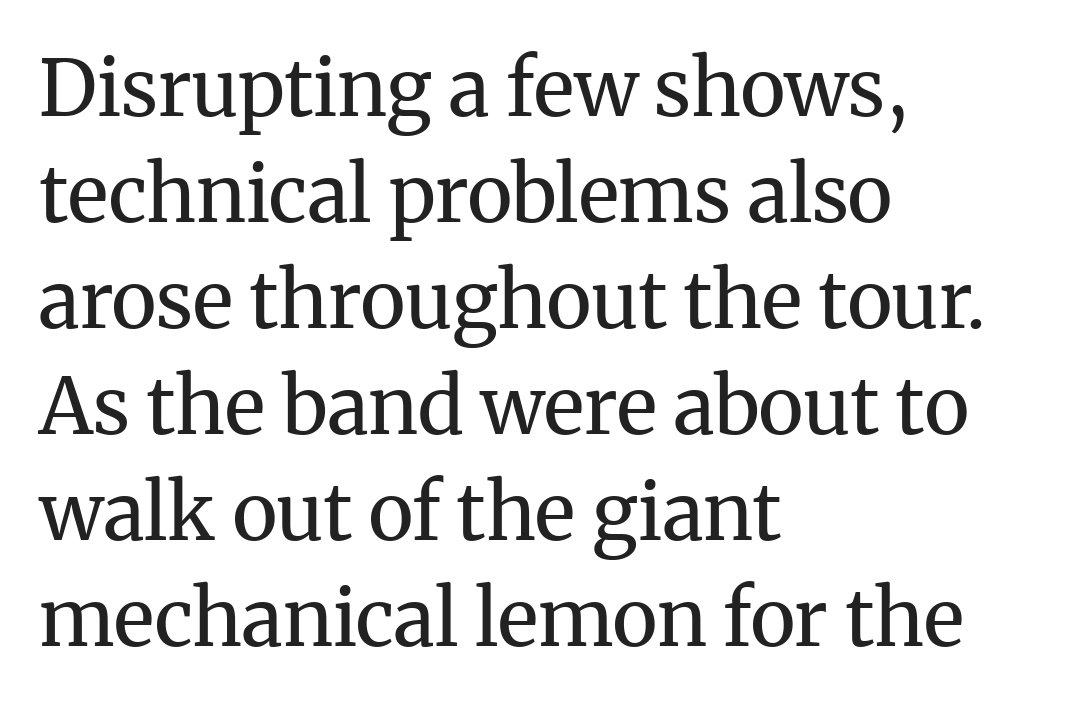
{"serif": "yes", "italic": "no", "bold": "no", "weight": "regular", "width": "normal", "stroke_contrast": "medium", "x_height": "medium", "monospaced": "no", "underline": "no", "align": "left", "line_spacing": "normal", "line_spacing_ratio": 1.36, "letter_spacing": "normal", "letter_spacing_em": 0.0, "glyph_px": 78}
